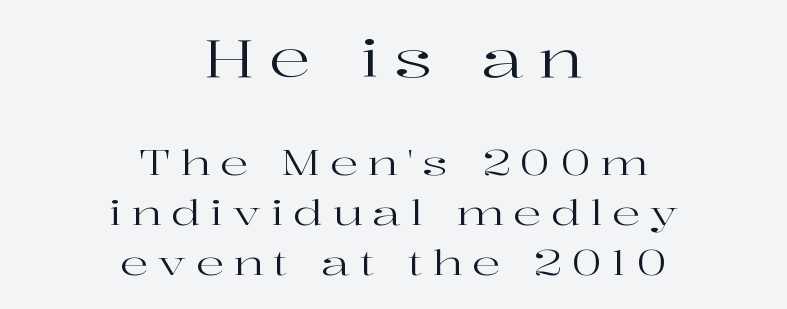
The rendering uses natural spacing where letterforms have individual widths. Underline: absent. Leftover space on each line is divided equally before and after the words. Block one is the big one; block two sits smaller underneath. Serifs: yes, visible at the terminals of the letterforms.
